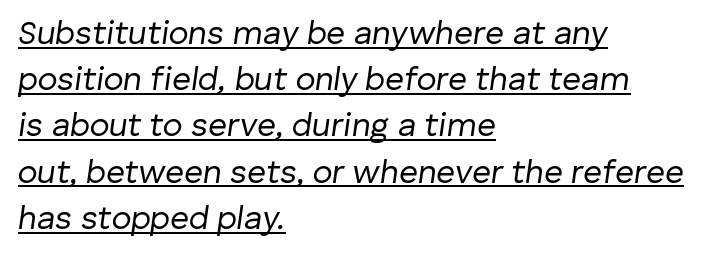
{"italic": "yes", "lean": "right", "slant_degrees": 8, "bold": "no", "weight": "regular", "width": "normal", "stroke_contrast": "low", "x_height": "medium", "monospaced": "no", "underline": "yes", "align": "left", "line_spacing": "normal", "line_spacing_ratio": 1.4, "letter_spacing": "normal", "letter_spacing_em": 0.0, "glyph_px": 33}
